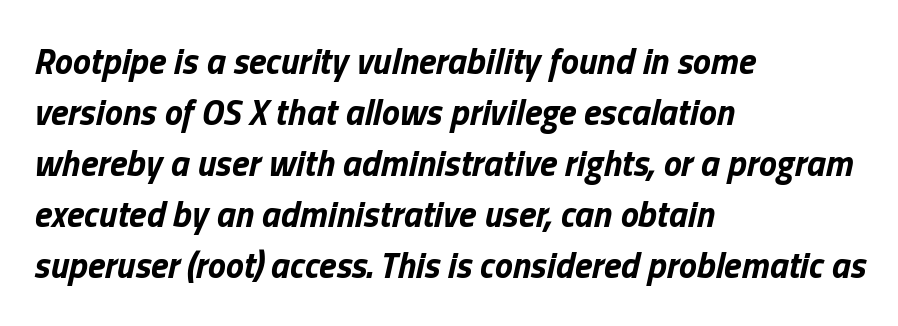
No extra tracking has been applied to these lines. Proportional: the letters do not fall into vertical columns. Chunky letters — that's bold for sure. When letters slant like this, we call the style italic. Unmarked baselines from the first word to the last.
